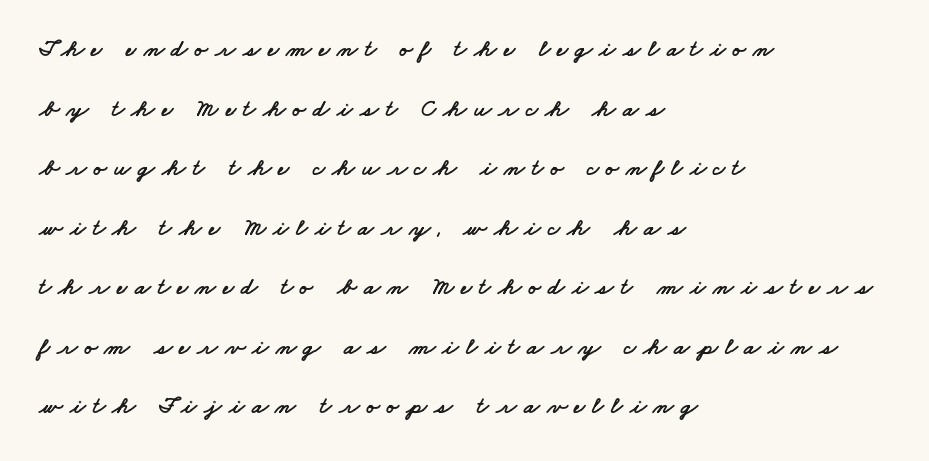
Q: Is the text underlined? A: No.
Q: How is the paragraph aligned? A: Left-aligned.
Q: Is the spacing between letters normal or unusually wide? A: Unusually wide.
Q: Is the spacing between lines tight, normal or loose? A: Loose.
